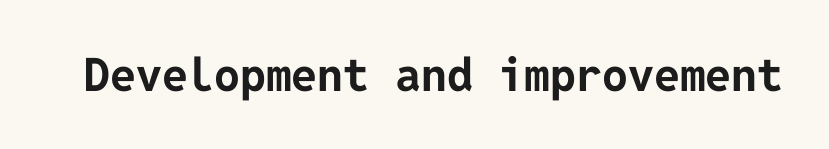
Q: Is the text bold? A: Yes.
Q: Is the text italic (slanted)? A: No, it is upright.
Q: Is the typeface a serif or a sans-serif typeface? A: Sans-serif.
Q: Is the text underlined? A: No.
Q: Is the spacing between letters normal or unusually wide? A: Normal.
Q: Width (condensed, normal, or wide)? A: Normal.
Q: Stroke contrast? A: Low.
Q: x-height? A: Medium.
